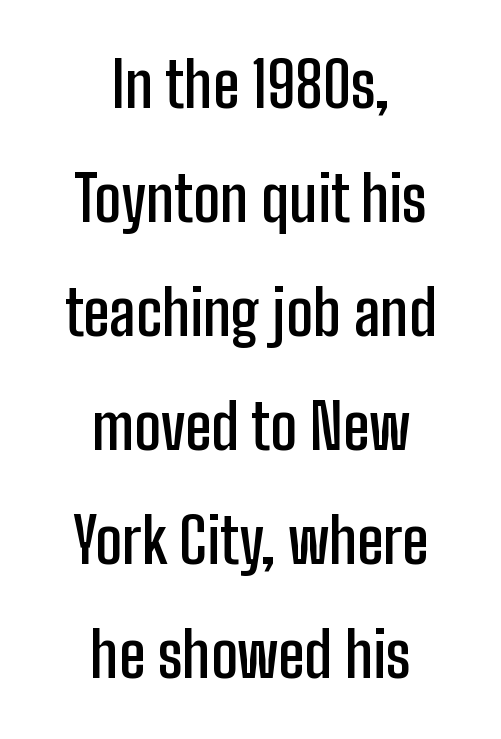
Q: Is the text bold? A: Semi-bold.
Q: Is the text italic (slanted)? A: No, it is upright.
Q: Is the typeface a serif or a sans-serif typeface? A: Sans-serif.
Q: Is the text underlined? A: No.
Q: How is the paragraph aligned? A: Centered.
Q: Is the spacing between letters normal or unusually wide? A: Normal.
Q: Width (condensed, normal, or wide)? A: Condensed.
Q: Stroke contrast? A: Low.
Q: x-height? A: Medium.
Q: Monospaced? A: No.
